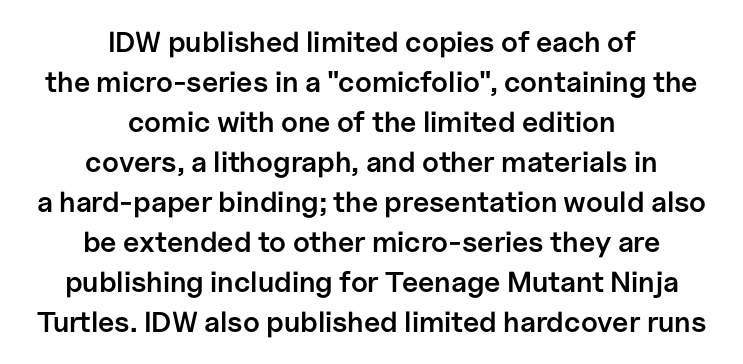
{"serif": "no", "italic": "no", "bold": "semi", "weight": "semibold", "width": "normal", "stroke_contrast": "low", "x_height": "medium", "monospaced": "no", "underline": "no", "align": "center", "line_spacing": "normal", "line_spacing_ratio": 1.38, "letter_spacing": "normal", "letter_spacing_em": 0.0, "glyph_px": 29}
